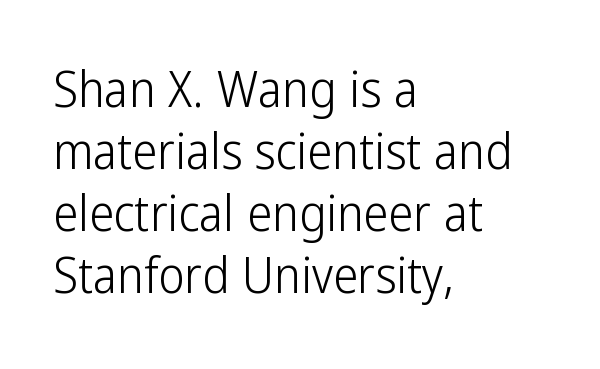
The image shows 50 px light, condensed sans-serif type, upright; set left-aligned, line spacing 1.24x, normal letter spacing, not underlined; low stroke contrast and a medium x-height.
